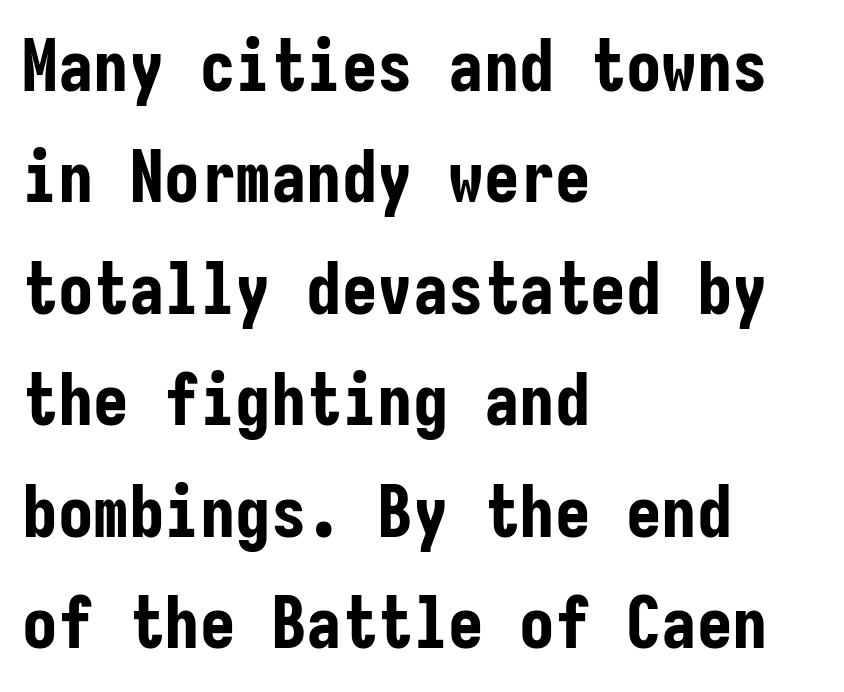
The image shows 71 px bold, condensed sans-serif type, upright, monospaced; set left-aligned, normal line spacing (1.57x), normal letter spacing, not underlined; low stroke contrast and a medium x-height.
